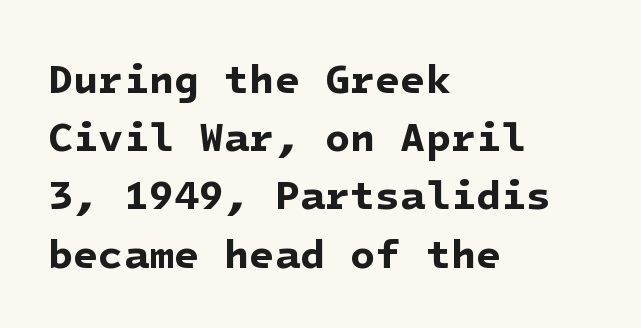
{"serif": "no", "bold": "yes", "weight": "bold", "width": "normal", "stroke_contrast": "low", "x_height": "medium", "underline": "no", "align": "left", "line_spacing": "normal", "line_spacing_ratio": 1.42, "letter_spacing": "normal", "letter_spacing_em": 0.0, "glyph_px": 41}
